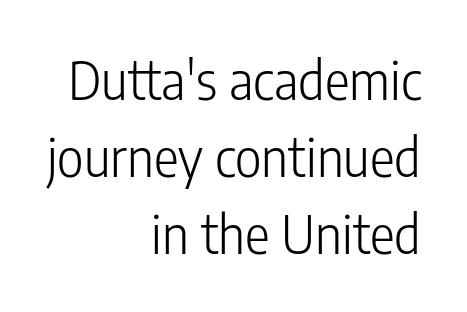
The image shows 52 px light, condensed sans-serif type, upright; set right-aligned, normal line spacing (1.48x), normal letter spacing, not underlined; low stroke contrast and a medium x-height.
